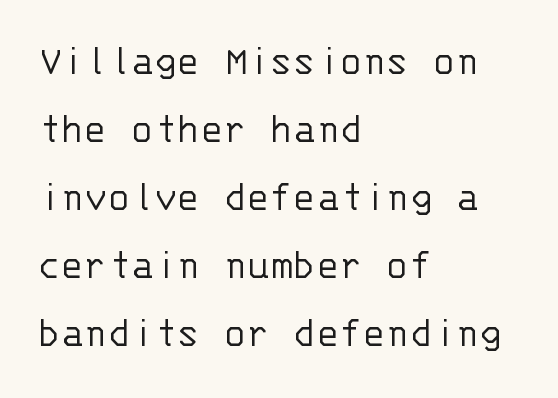
{"serif": "no", "italic": "no", "bold": "no", "weight": "light", "width": "normal", "stroke_contrast": "low", "x_height": "large", "monospaced": "yes", "underline": "no", "align": "left", "line_spacing": "normal", "line_spacing_ratio": 1.58, "letter_spacing": "normal", "letter_spacing_em": 0.0, "glyph_px": 43}
